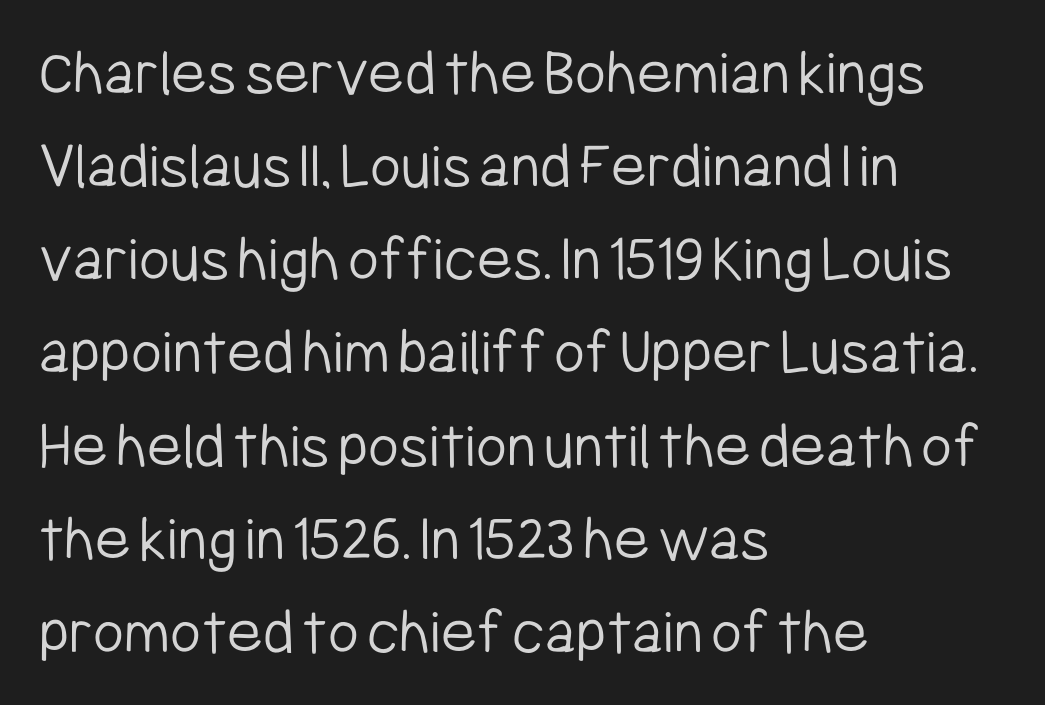
Q: Is the text bold? A: No.
Q: Is the text italic (slanted)? A: No, it is upright.
Q: Is the typeface a serif or a sans-serif typeface? A: Sans-serif.
Q: Is the text underlined? A: No.
Q: How is the paragraph aligned? A: Left-aligned.
Q: Is the spacing between letters normal or unusually wide? A: Normal.
Q: Is the spacing between lines tight, normal or loose? A: Normal.
Q: Width (condensed, normal, or wide)? A: Condensed.
Q: Stroke contrast? A: Low.
Q: x-height? A: Medium.
Q: Monospaced? A: No.
